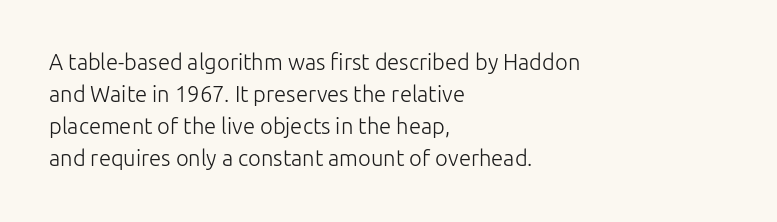
{"italic": "no", "bold": "no", "underline": "no", "align": "left", "line_spacing": "normal", "line_spacing_ratio": 1.46, "letter_spacing": "normal", "letter_spacing_em": 0.0, "glyph_px": 22}
